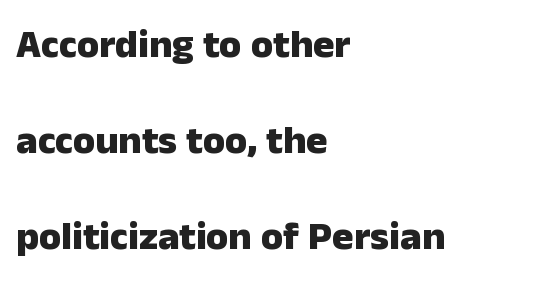
The image shows 40 px heavy sans-serif type, upright; set left-aligned, loose line spacing (2.4x), normal letter spacing, not underlined; low stroke contrast and a medium x-height.
